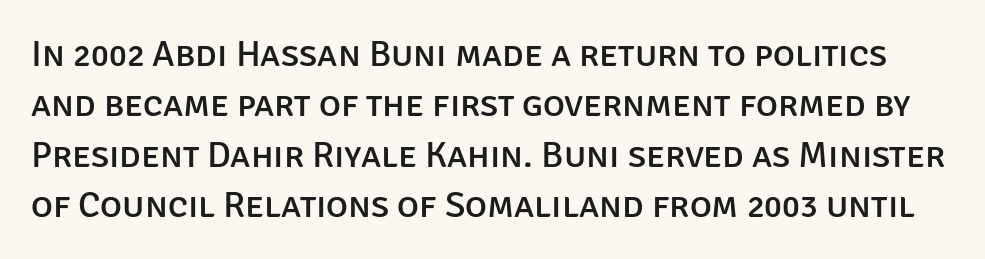
The image shows 37 px sans-serif type, upright; set normal line spacing (1.36x), normal letter spacing, not underlined; low stroke contrast and a large x-height.
